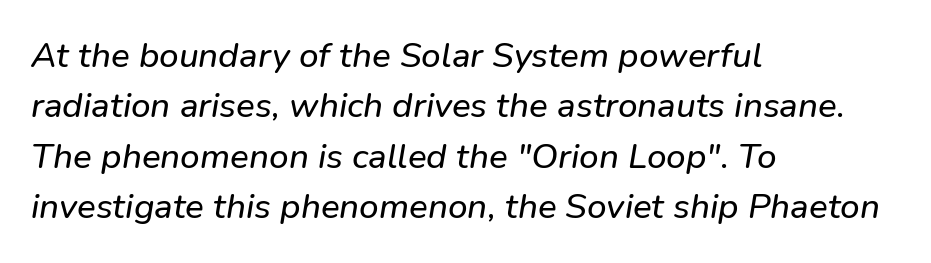
Q: Is the typeface a serif or a sans-serif typeface? A: Sans-serif.
Q: Is the text underlined? A: No.
Q: How is the paragraph aligned? A: Left-aligned.
Q: Is the spacing between letters normal or unusually wide? A: Normal.
Q: Is the spacing between lines tight, normal or loose? A: Normal.
Q: Width (condensed, normal, or wide)? A: Normal.
Q: Stroke contrast? A: Low.
Q: x-height? A: Medium.
Q: Monospaced? A: No.
